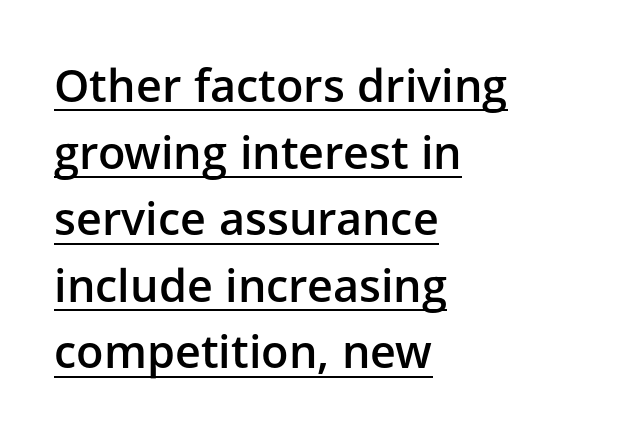
{"serif": "no", "italic": "no", "bold": "semi", "weight": "semibold", "width": "normal", "stroke_contrast": "low", "x_height": "medium", "monospaced": "no", "underline": "yes", "align": "left", "line_spacing": "normal", "line_spacing_ratio": 1.48, "letter_spacing": "normal", "letter_spacing_em": 0.0, "glyph_px": 45}
